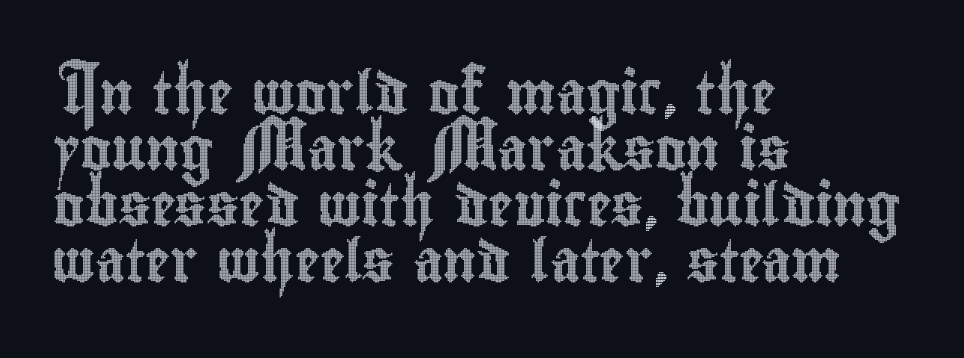
The image shows 42 px condensed type, upright; set left-aligned, normal line spacing (1.33x), normal letter spacing, not underlined; a small x-height.
